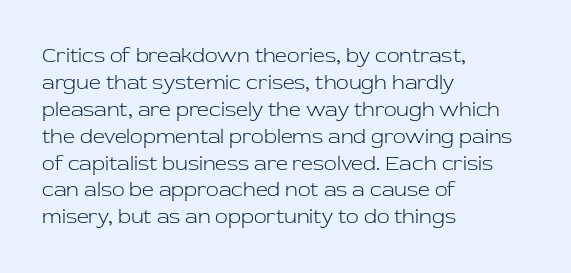
The image shows 21 px text type, upright; set left-aligned, normal line spacing (1.28x), normal letter spacing, not underlined.
